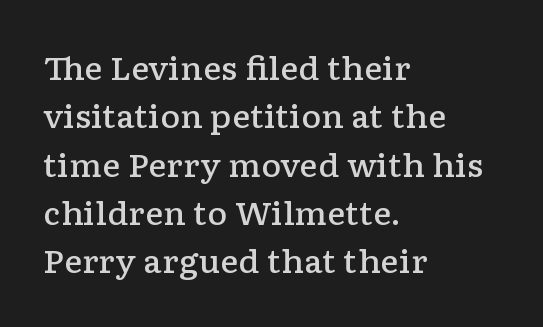
The image shows 31 px semibold, wide serif type, upright; set left-aligned, normal line spacing (1.56x), normal letter spacing, not underlined; low stroke contrast and a medium x-height.
